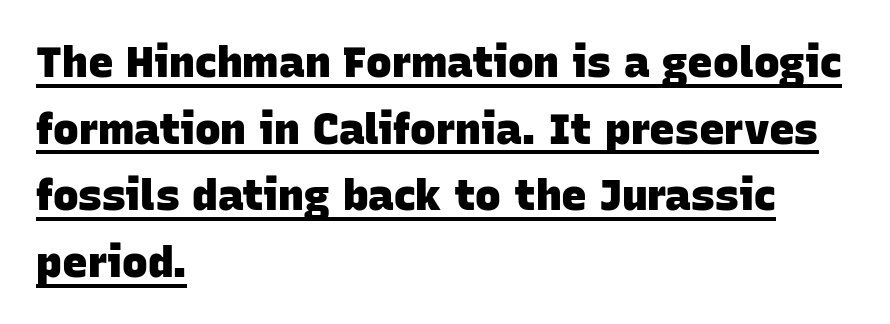
Underlined type. Thick stems and heavy bowls — unmistakably bold. The leading is moderate, giving the passage an even texture. Looks like regular typesetting: each glyph gets only the width it needs.
